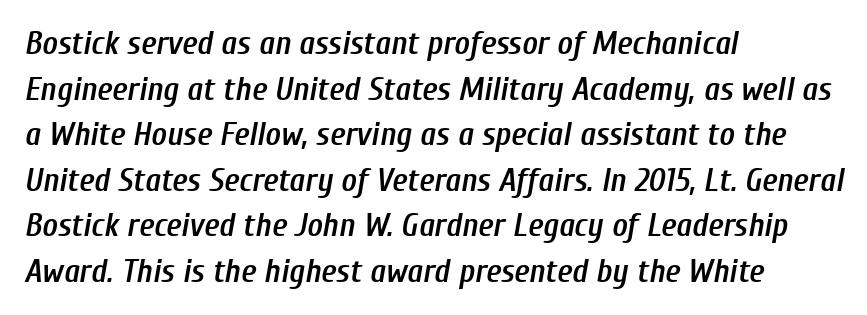
{"italic": "yes", "lean": "right", "slant_degrees": 10, "bold": "semi", "weight": "semibold", "width": "condensed", "stroke_contrast": "low", "x_height": "medium", "monospaced": "no", "underline": "no", "align": "left", "line_spacing": "normal", "line_spacing_ratio": 1.38, "letter_spacing": "normal", "letter_spacing_em": 0.0, "glyph_px": 33}
